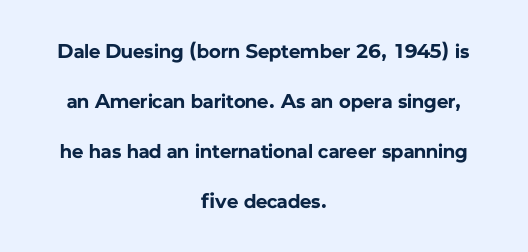
The image shows 20 px bold type, upright; set centered, loose line spacing (2.5x), normal letter spacing, not underlined.
